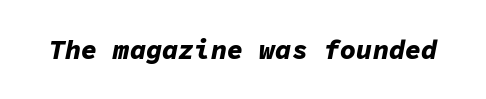
{"italic": "yes", "lean": "right", "slant_degrees": 11, "bold": "yes", "underline": "no", "letter_spacing": "normal", "letter_spacing_em": 0.0, "glyph_px": 27}
